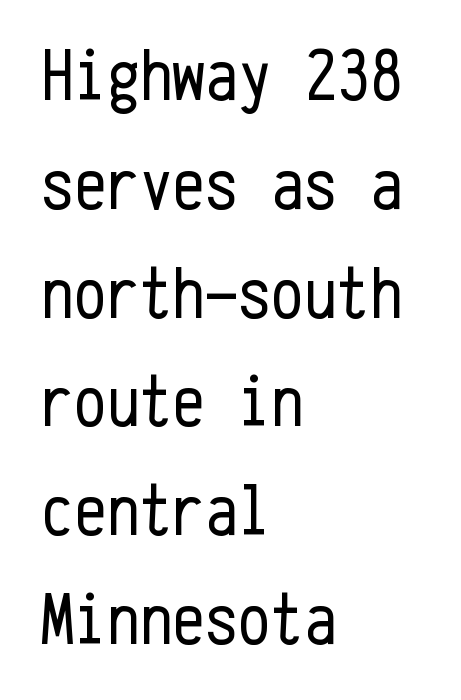
The type is set solid horizontally, with unmodified tracking. Looks like terminal output: every glyph gets an equal slot. The ragged edge is on the right, which tells us the setting is flush left. Counters stay open thanks to moderate or lighter strokes.
